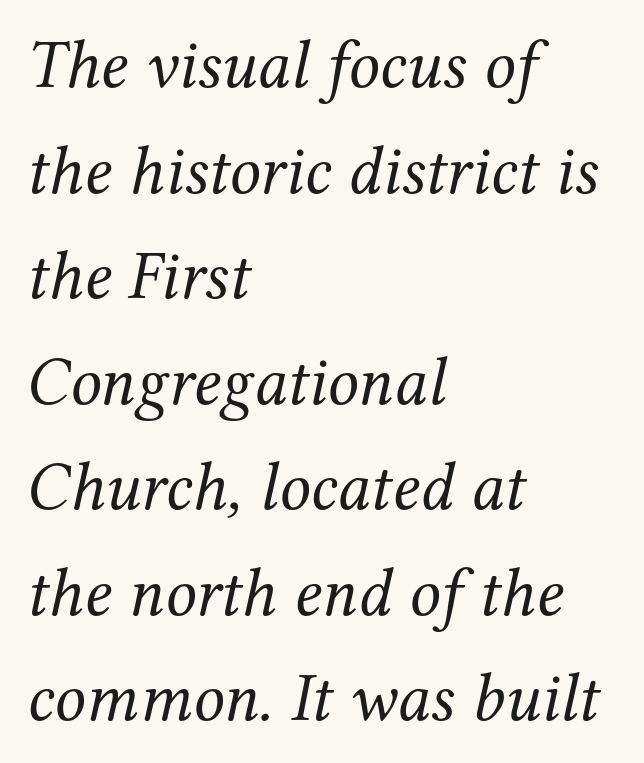
{"serif": "yes", "italic": "yes", "lean": "right", "slant_degrees": 12, "bold": "no", "weight": "regular", "width": "normal", "stroke_contrast": "medium", "x_height": "medium", "monospaced": "no", "underline": "no", "align": "left", "line_spacing": "normal", "line_spacing_ratio": 1.53, "letter_spacing": "normal", "letter_spacing_em": 0.0, "glyph_px": 69}
